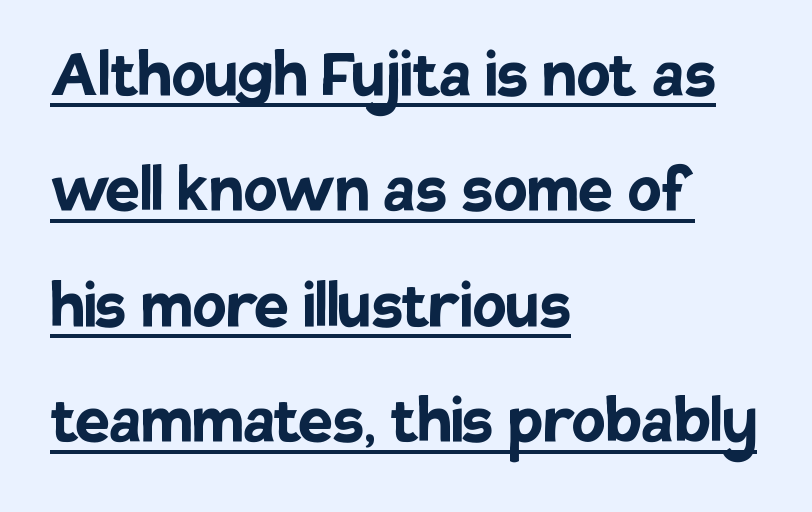
Q: Is the text bold? A: Yes.
Q: Is the text italic (slanted)? A: No, it is upright.
Q: Is the typeface a serif or a sans-serif typeface? A: Sans-serif.
Q: Is the text underlined? A: Yes.
Q: How is the paragraph aligned? A: Left-aligned.
Q: Is the spacing between letters normal or unusually wide? A: Normal.
Q: Is the spacing between lines tight, normal or loose? A: Normal.
Q: Width (condensed, normal, or wide)? A: Normal.
Q: Stroke contrast? A: Low.
Q: x-height? A: Large.
Q: Monospaced? A: No.
